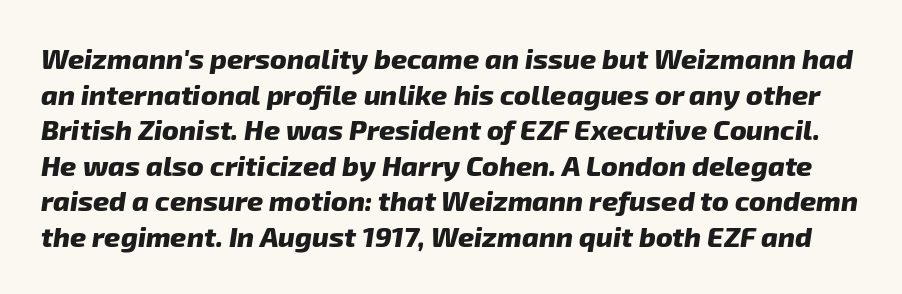
Reading down the column, the eye jumps a familiar distance to each next line. A typesetter would call this proportional, since set widths differ per character. You'd pick this weight for a headline — it's a proper bold. This rendering leaves character spacing at its baseline value. Rule under the text: the space is simply empty. It's the slanting kind of type.
